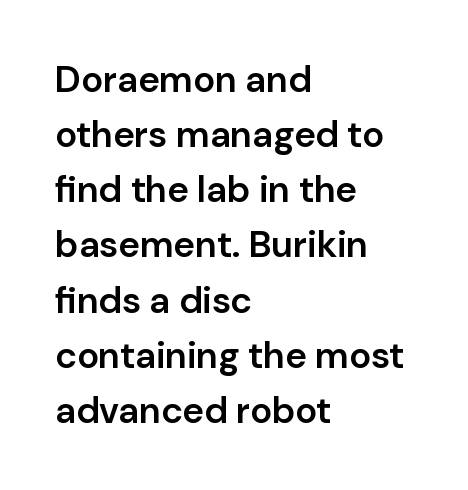
Nope, not italic — everything's standing straight. Font category for this specimen: sans-serif. Looks like regular typesetting: each glyph gets only the width it needs. The paragraph shown leans on its left margin.
